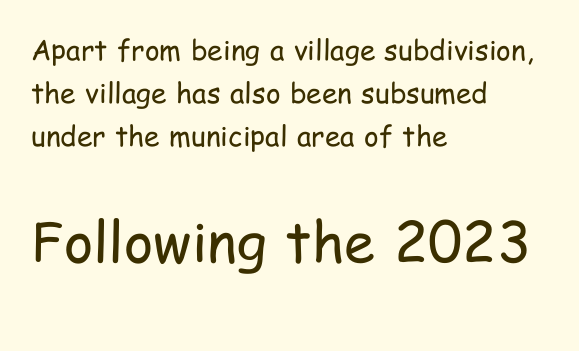
Q: Is the text bold? A: No.
Q: Is the text italic (slanted)? A: No, it is upright.
Q: Is the typeface a serif or a sans-serif typeface? A: Sans-serif.
Q: Is the text underlined? A: No.
Q: How is the paragraph aligned? A: Left-aligned.
Q: Is the spacing between letters normal or unusually wide? A: Normal.
Q: Is the spacing between lines tight, normal or loose? A: Normal.
Q: Which block of text is set in a larger size, the first (top) or the second (bottom)? A: The second (bottom) one.
Q: Width (condensed, normal, or wide)? A: Condensed.
Q: Stroke contrast? A: Low.
Q: x-height? A: Medium.
Q: Monospaced? A: No.
